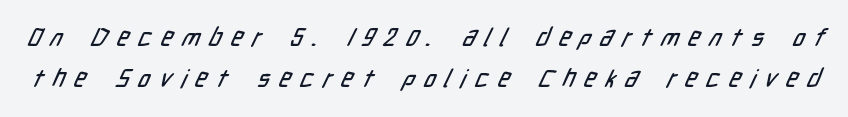
Display-style spreading of the glyphs; the letterfit is very open. Rule under the text: the space is simply empty. This block has exactly the height ordinary leading produces.
